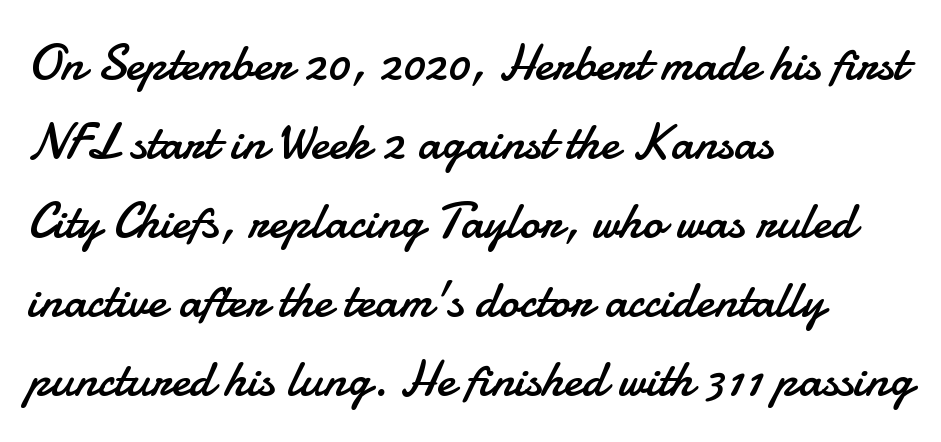
Q: Is the text bold? A: No.
Q: Is the text italic (slanted)? A: Yes.
Q: Is the typeface a serif or a sans-serif typeface? A: Sans-serif.
Q: Is the text underlined? A: No.
Q: How is the paragraph aligned? A: Left-aligned.
Q: Is the spacing between letters normal or unusually wide? A: Normal.
Q: Is the spacing between lines tight, normal or loose? A: Normal.
Q: Width (condensed, normal, or wide)? A: Normal.
Q: Stroke contrast? A: Low.
Q: x-height? A: Small.
Q: Monospaced? A: No.
